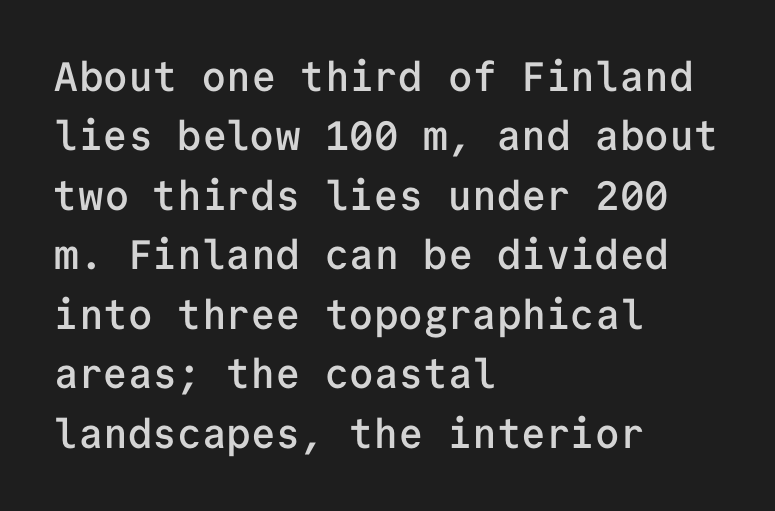
Nope, no serifs anywhere on these letters. You could call the tracking neutral — neither tight nor loose. Firm but not heavy-handed strokes: this text is semibold. Rendered with straight, roman letterforms. Casual observation: everything's shoved over to the left.
